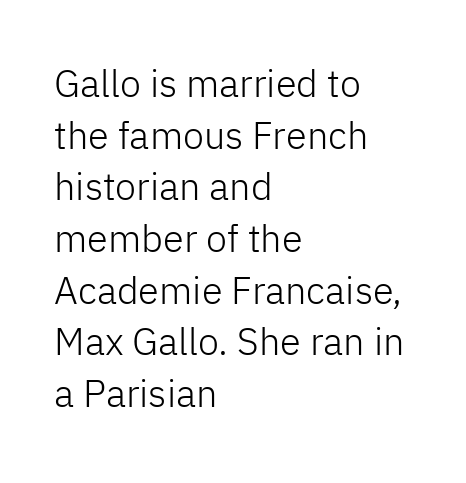
Q: Is the text bold? A: No.
Q: Is the text italic (slanted)? A: No, it is upright.
Q: Is the typeface a serif or a sans-serif typeface? A: Sans-serif.
Q: Is the text underlined? A: No.
Q: How is the paragraph aligned? A: Left-aligned.
Q: Is the spacing between letters normal or unusually wide? A: Normal.
Q: Is the spacing between lines tight, normal or loose? A: Normal.
Q: Width (condensed, normal, or wide)? A: Normal.
Q: Stroke contrast? A: Low.
Q: x-height? A: Medium.
Q: Monospaced? A: No.
